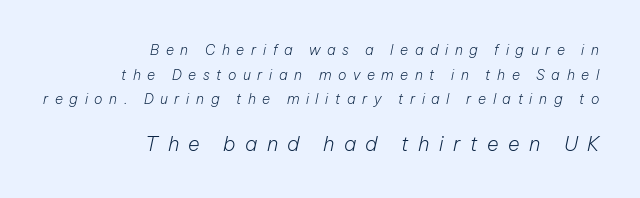
{"italic": "yes", "lean": "right", "slant_degrees": 12, "bold": "no", "underline": "no", "align": "right", "line_spacing_ratio": 1.76, "letter_spacing": "wide", "letter_spacing_em": 0.47, "larger_block": "second", "size_ratio": 1.43, "glyph_px": 20}
